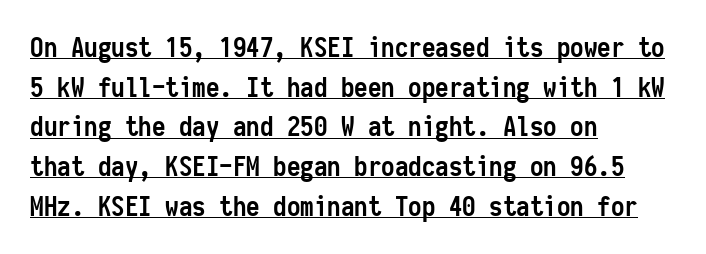
Leftover space on each line is placed entirely after the last word. Ordinary non-slanted type is in use. Each new line begins a customary step beneath the previous one. A continuous stroke trails under the words, as in a hyperlink. Students, this is bold: see how much ink each stroke carries. How are the letters spaced? Ordinarily, with no added tracking.
